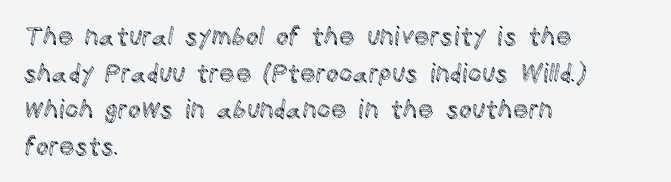
Q: Is the text italic (slanted)? A: Yes.
Q: Is the text underlined? A: No.
Q: How is the paragraph aligned? A: Left-aligned.
Q: Is the spacing between letters normal or unusually wide? A: Normal.
Q: Is the spacing between lines tight, normal or loose? A: Normal.
